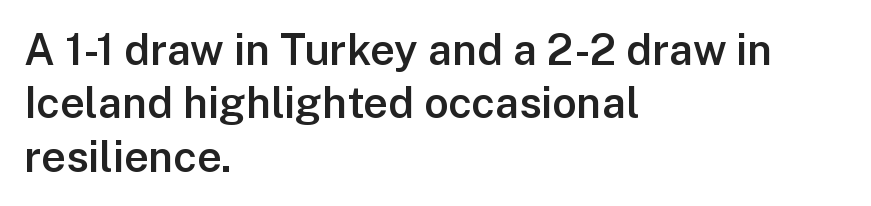
Each word holds together tightly as a unit, with standard inter-letter gaps. Short and long lines alike share a common starting point at left. Character widths vary here, with narrow letters taking less room than wide ones. Each row of text sits above clean, open space. A semibold gives these letters moderate extra thickness, short of bold.
